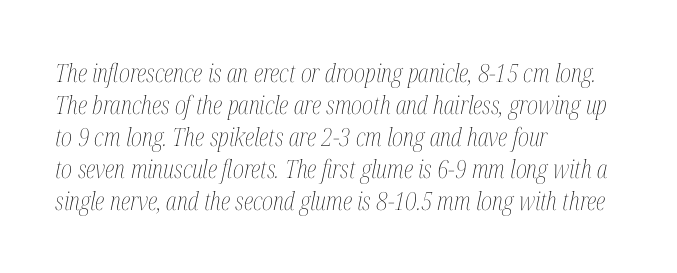
Q: Is the text bold? A: No.
Q: Is the text italic (slanted)? A: Yes, it leans right by about 12 degrees.
Q: Is the text underlined? A: No.
Q: How is the paragraph aligned? A: Left-aligned.
Q: Is the spacing between letters normal or unusually wide? A: Normal.
Q: Is the spacing between lines tight, normal or loose? A: Normal.
